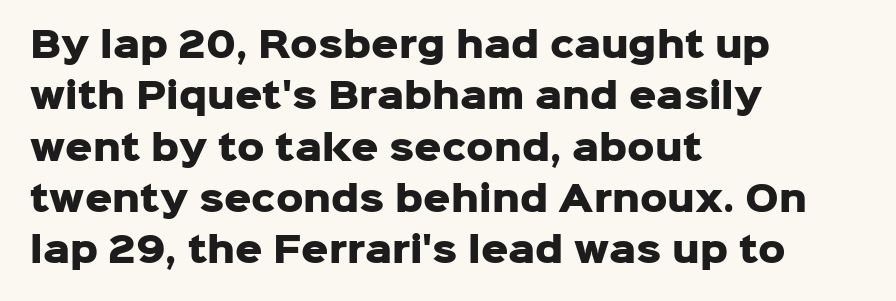
Q: Is the text bold? A: Yes.
Q: Is the text italic (slanted)? A: No, it is upright.
Q: Is the typeface a serif or a sans-serif typeface? A: Sans-serif.
Q: Is the text underlined? A: No.
Q: How is the paragraph aligned? A: Left-aligned.
Q: Is the spacing between letters normal or unusually wide? A: Normal.
Q: Is the spacing between lines tight, normal or loose? A: Normal.
Q: Width (condensed, normal, or wide)? A: Normal.
Q: Stroke contrast? A: Low.
Q: x-height? A: Medium.
Q: Monospaced? A: No.
